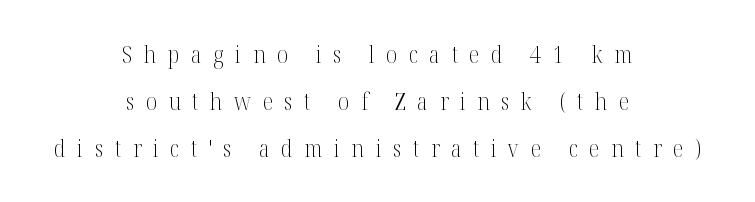
Q: Is the text bold? A: No.
Q: Is the text italic (slanted)? A: No, it is upright.
Q: Is the text underlined? A: No.
Q: How is the paragraph aligned? A: Centered.
Q: Is the spacing between letters normal or unusually wide? A: Unusually wide.
Q: Is the spacing between lines tight, normal or loose? A: Loose.
